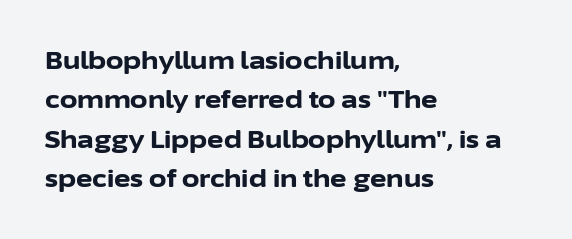
{"italic": "no", "bold": "yes", "underline": "no", "align": "left", "line_spacing": "normal", "line_spacing_ratio": 1.58, "letter_spacing": "normal", "letter_spacing_em": 0.0, "glyph_px": 25}
